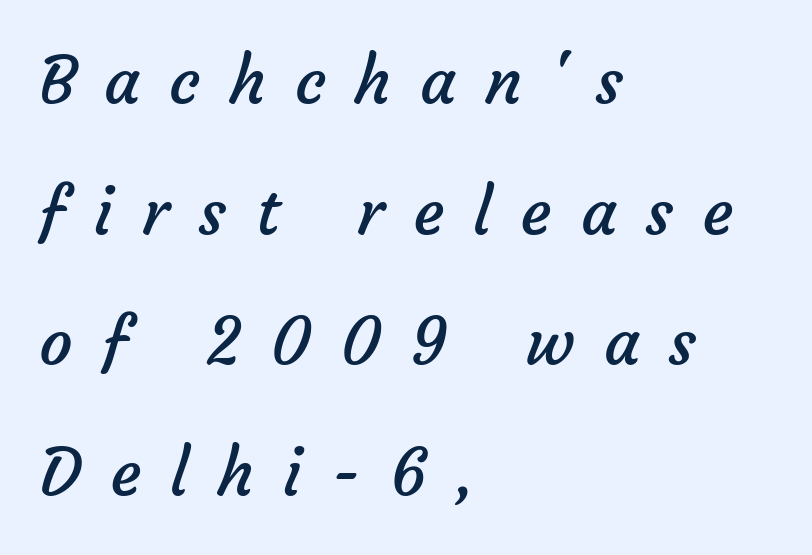
{"serif": "no", "bold": "no", "weight": "regular", "width": "normal", "stroke_contrast": "low", "x_height": "medium", "monospaced": "no", "underline": "no", "align": "left", "line_spacing": "loose", "line_spacing_ratio": 1.98, "letter_spacing": "wide", "letter_spacing_em": 0.44, "glyph_px": 66}
